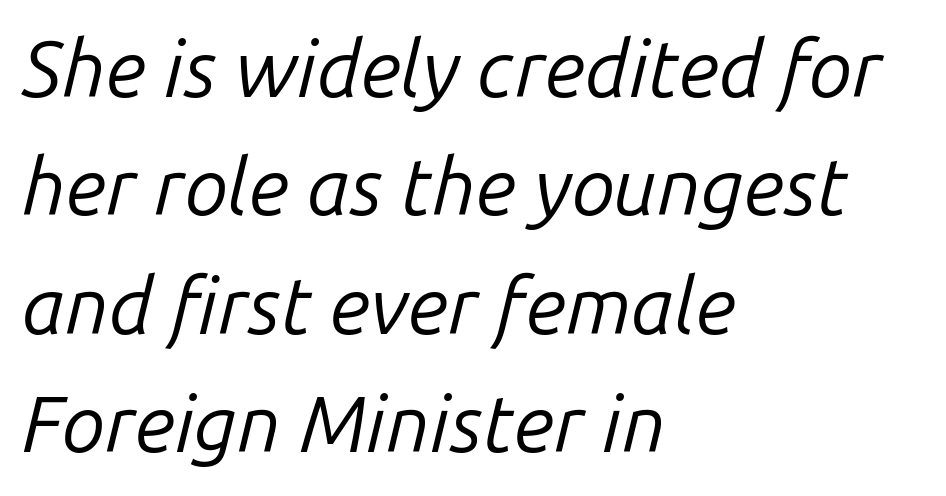
Q: Is the text bold? A: No.
Q: Is the text italic (slanted)? A: Yes, it leans right by about 14 degrees.
Q: Is the text underlined? A: No.
Q: How is the paragraph aligned? A: Left-aligned.
Q: Is the spacing between letters normal or unusually wide? A: Normal.
Q: Is the spacing between lines tight, normal or loose? A: Normal.
Q: Width (condensed, normal, or wide)? A: Normal.
Q: Stroke contrast? A: Low.
Q: x-height? A: Medium.
Q: Monospaced? A: No.
